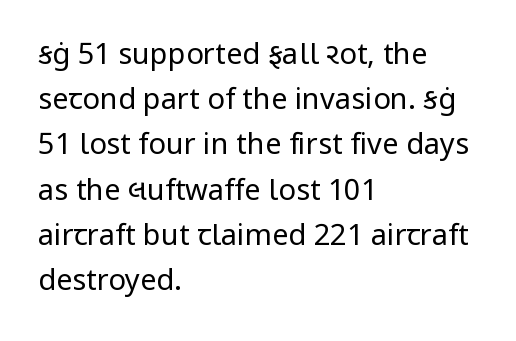
Q: Is the text bold? A: No.
Q: Is the text italic (slanted)? A: No, it is upright.
Q: Is the typeface a serif or a sans-serif typeface? A: Sans-serif.
Q: Is the text underlined? A: No.
Q: How is the paragraph aligned? A: Left-aligned.
Q: Is the spacing between letters normal or unusually wide? A: Normal.
Q: Is the spacing between lines tight, normal or loose? A: Normal.
Q: Width (condensed, normal, or wide)? A: Normal.
Q: Stroke contrast? A: Low.
Q: x-height? A: Medium.
Q: Monospaced? A: No.
